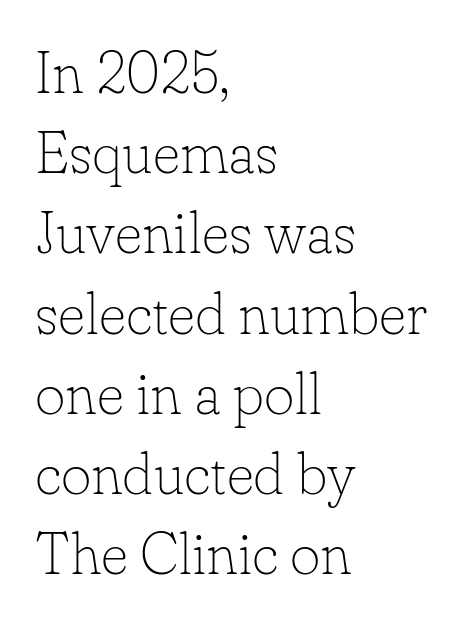
Q: Is the text bold? A: No.
Q: Is the text italic (slanted)? A: No, it is upright.
Q: Is the typeface a serif or a sans-serif typeface? A: Serif.
Q: Is the text underlined? A: No.
Q: How is the paragraph aligned? A: Left-aligned.
Q: Is the spacing between letters normal or unusually wide? A: Normal.
Q: Is the spacing between lines tight, normal or loose? A: Normal.
Q: Width (condensed, normal, or wide)? A: Normal.
Q: Stroke contrast? A: Low.
Q: x-height? A: Small.
Q: Monospaced? A: No.
